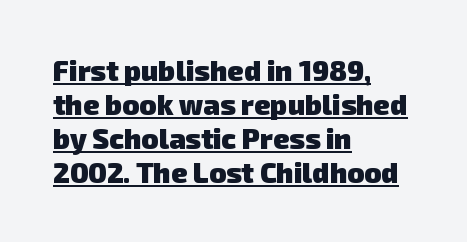
The image shows 28 px heavy sans-serif type; set left-aligned, line spacing 1.21x, normal letter spacing, underlined; low stroke contrast and a medium x-height.
